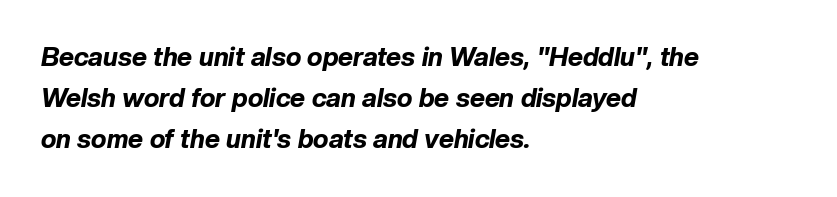
There's an unmistakable incline to the writing here. The passage shown is not underscored anywhere. Summary of vertical rhythm: regular, with standard interline spacing. What weight is shown? A full bold with thick strokes. This sample uses plain, unmodified letter spacing. The rag falls on the right side of this text block.
